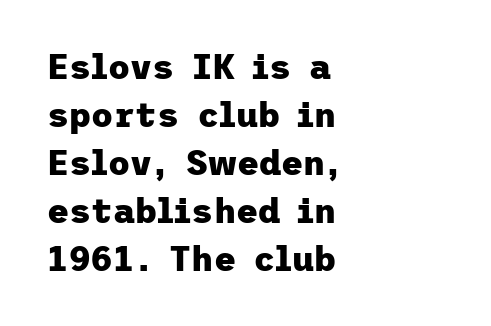
The image shows 34 px heavy sans-serif type, upright; set left-aligned, normal line spacing (1.41x), normal letter spacing, not underlined; low stroke contrast and a medium x-height.
